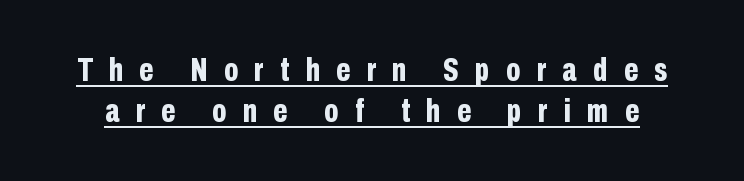
Students, note that the glyphs here are deliberately spaced far apart. Looks like someone drew a line under every word here. Proportional: the letters do not fall into vertical columns. You can tell from the bare stems that sans-serif type was used. Look at the stroke-to-counter ratio: heavy, a bold.
